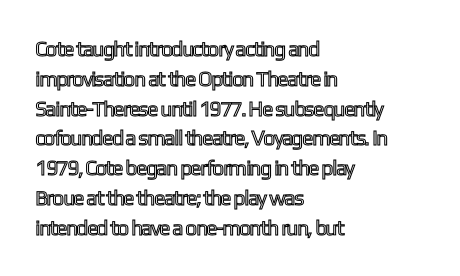
Which margin do the lines hug? The left one — the right edge is uneven. The letters stand upright; this is a roman face. Any mark beneath the type? The region is blank. The space between consecutive lines is moderate. No extra tracking has been applied to these lines.
